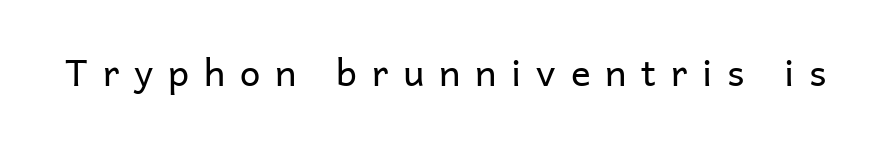
Q: Is the text bold? A: No.
Q: Is the text italic (slanted)? A: No, it is upright.
Q: Is the typeface a serif or a sans-serif typeface? A: Sans-serif.
Q: Is the text underlined? A: No.
Q: Is the spacing between letters normal or unusually wide? A: Unusually wide.
Q: Width (condensed, normal, or wide)? A: Normal.
Q: Stroke contrast? A: Low.
Q: x-height? A: Medium.
Q: Monospaced? A: No.
